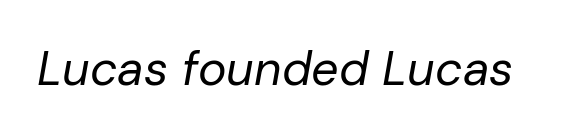
Q: Is the text bold? A: No.
Q: Is the text italic (slanted)? A: Yes, it leans right by about 10 degrees.
Q: Is the text underlined? A: No.
Q: Is the spacing between letters normal or unusually wide? A: Normal.
Q: Width (condensed, normal, or wide)? A: Normal.
Q: Stroke contrast? A: Low.
Q: x-height? A: Medium.
Q: Monospaced? A: No.
